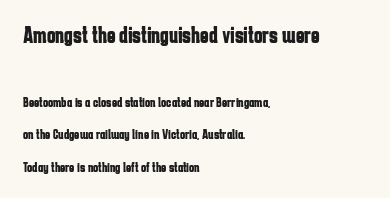
{"italic": "no", "bold": "yes", "underline": "no", "align": "left", "line_spacing": "loose", "line_spacing_ratio": 2.3, "letter_spacing": "normal", "letter_spacing_em": 0.0, "larger_block": "first", "size_ratio": 1.64, "glyph_px": 23}
